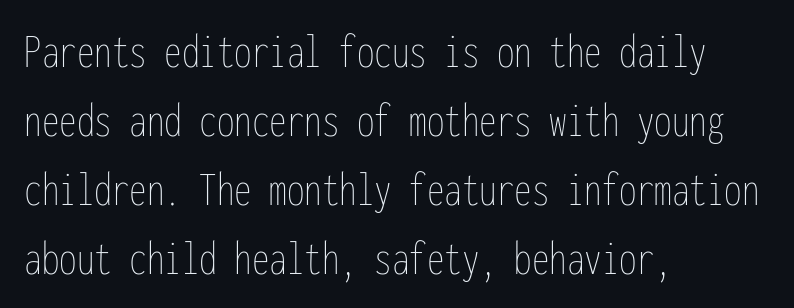
Q: Is the text bold? A: No.
Q: Is the text italic (slanted)? A: No, it is upright.
Q: Is the text underlined? A: No.
Q: How is the paragraph aligned? A: Left-aligned.
Q: Is the spacing between letters normal or unusually wide? A: Normal.
Q: Is the spacing between lines tight, normal or loose? A: Normal.
Q: Width (condensed, normal, or wide)? A: Condensed.
Q: Stroke contrast? A: Low.
Q: x-height? A: Medium.
Q: Monospaced? A: Yes.
